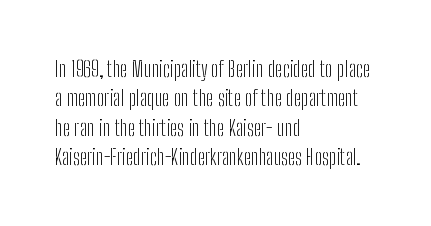
Bare-footed words on every line. Every stem runs plumb, perpendicular to the baseline. The typesetting does not lean heavy: it is not bold. Tracking value appears to be zero — textbook default spacing. The vertical gap from one line to the next is medium.
